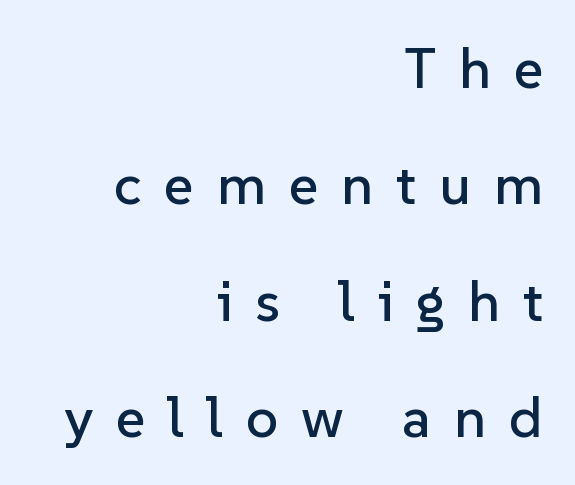
The image shows 57 px sans-serif type, upright; set right-aligned, loose line spacing (2.04x), unusually wide letter spacing (+0.4 em), not underlined; low stroke contrast and a medium x-height.
